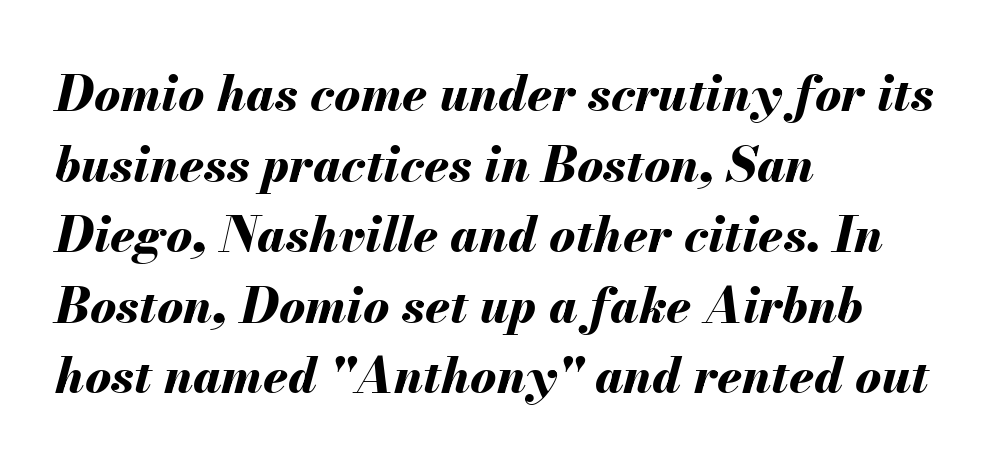
{"italic": "yes", "lean": "right", "slant_degrees": 13, "bold": "yes", "weight": "bold", "width": "normal", "stroke_contrast": "medium", "x_height": "small", "monospaced": "no", "underline": "no", "align": "left", "line_spacing": "normal", "line_spacing_ratio": 1.44, "letter_spacing": "normal", "letter_spacing_em": 0.0, "glyph_px": 49}
